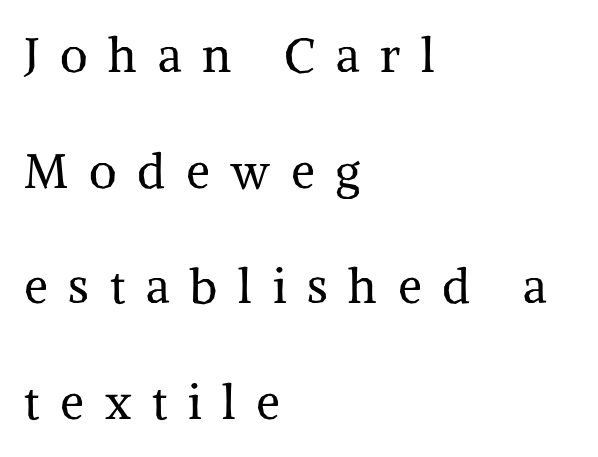
{"serif": "yes", "italic": "no", "bold": "no", "weight": "regular", "width": "normal", "stroke_contrast": "medium", "x_height": "medium", "monospaced": "no", "underline": "no", "align": "left", "line_spacing": "loose", "line_spacing_ratio": 2.41, "letter_spacing": "wide", "letter_spacing_em": 0.43, "glyph_px": 48}
